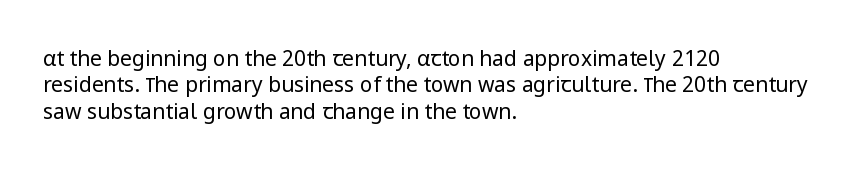
{"italic": "no", "bold": "no", "underline": "no", "align": "left", "line_spacing": "normal", "line_spacing_ratio": 1.26, "letter_spacing": "normal", "letter_spacing_em": 0.0, "glyph_px": 21}
